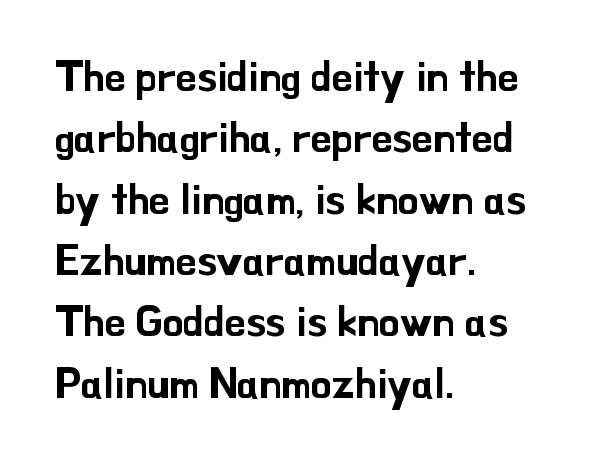
The image shows 42 px sans-serif type, upright; set left-aligned, normal line spacing (1.46x), normal letter spacing, not underlined; low stroke contrast and a small x-height.
